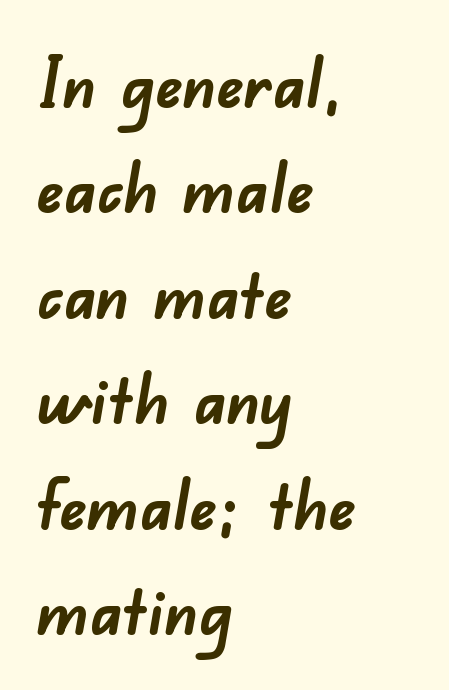
{"serif": "no", "bold": "yes", "weight": "semibold", "width": "normal", "stroke_contrast": "low", "x_height": "small", "monospaced": "no", "underline": "no", "align": "left", "line_spacing": "normal", "line_spacing_ratio": 1.55, "letter_spacing": "normal", "letter_spacing_em": 0.0, "glyph_px": 68}
